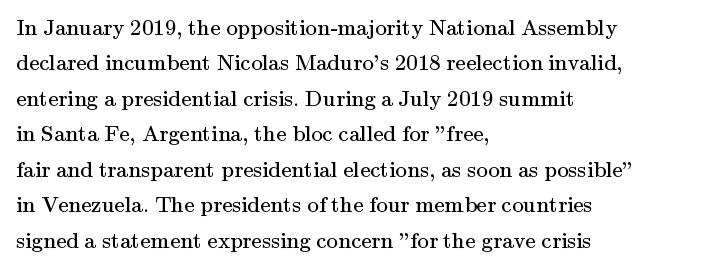
The face looks like a standard text weight, possibly lighter. Vertical strokes here are truly vertical. These lines keep a tight, regular rhythm from letter to letter. Leading matches the norm, producing a regular column. Left-aligned paragraph, ragged on the right. The space directly below the letters is spotless.
